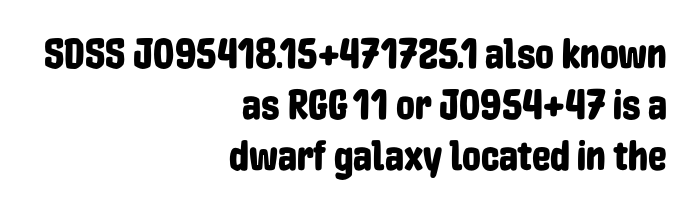
{"serif": "no", "italic": "no", "width": "condensed", "stroke_contrast": "low", "x_height": "medium", "monospaced": "no", "underline": "no", "align": "right", "line_spacing_ratio": 1.21, "letter_spacing": "normal", "letter_spacing_em": 0.0, "glyph_px": 42}
